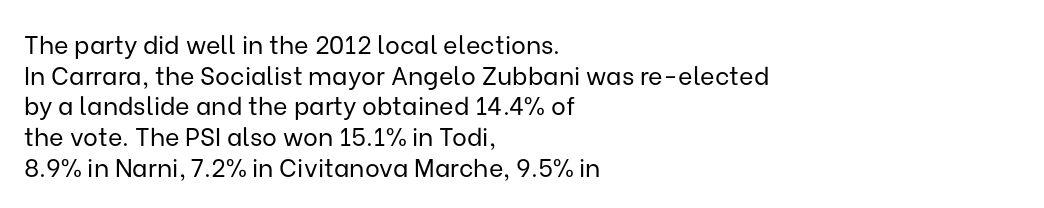
Q: Is the text bold? A: No.
Q: Is the text italic (slanted)? A: No, it is upright.
Q: Is the text underlined? A: No.
Q: How is the paragraph aligned? A: Left-aligned.
Q: Is the spacing between letters normal or unusually wide? A: Normal.
